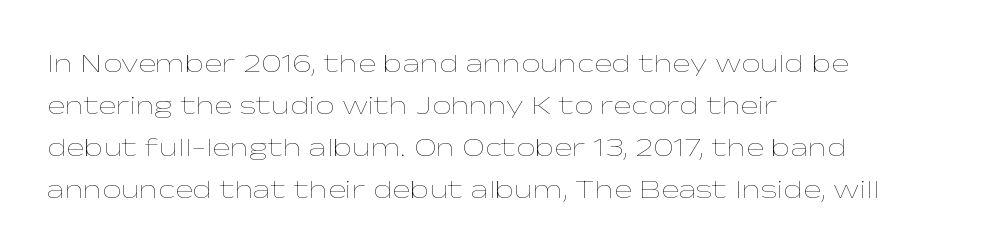
{"italic": "no", "bold": "no", "underline": "no", "align": "left", "line_spacing": "normal", "line_spacing_ratio": 1.56, "letter_spacing": "normal", "letter_spacing_em": 0.0, "glyph_px": 27}
